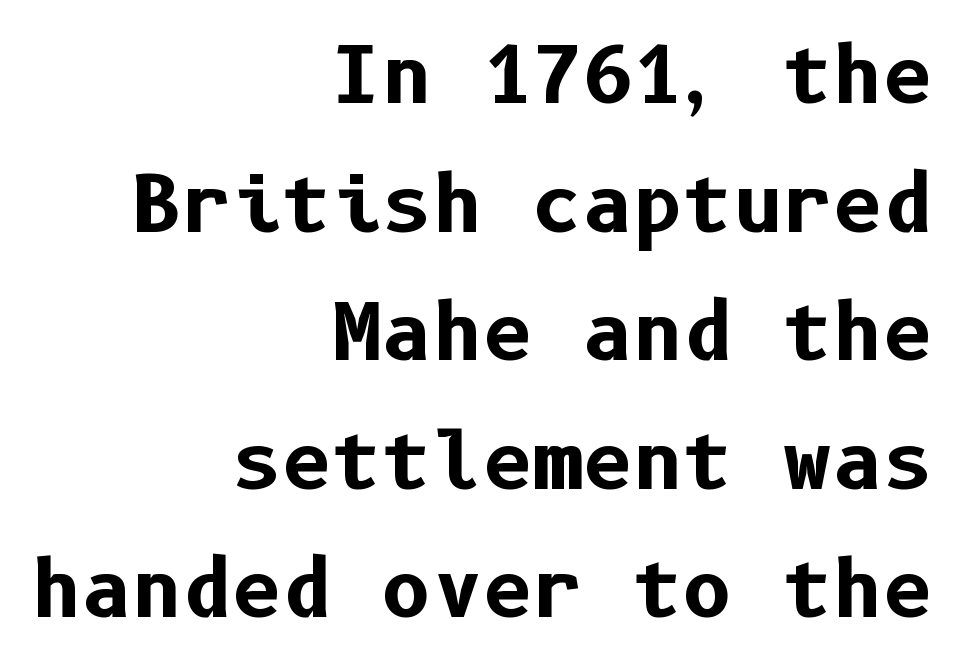
{"serif": "no", "italic": "no", "bold": "yes", "weight": "bold", "width": "normal", "stroke_contrast": "low", "x_height": "medium", "underline": "no", "align": "right", "line_spacing": "normal", "line_spacing_ratio": 1.67, "letter_spacing": "normal", "letter_spacing_em": 0.0, "glyph_px": 77}
